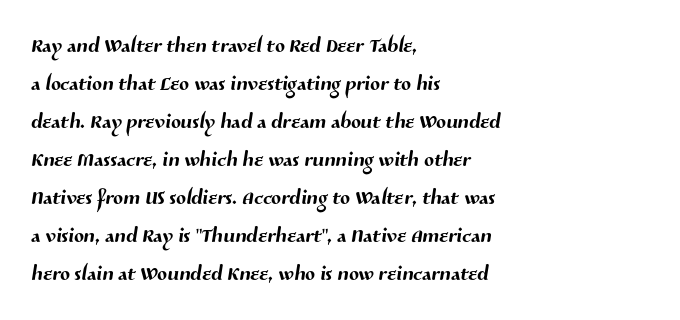
Examine the stroke ends and you'll find no serifs. A typesetter would call this leading conventional body-copy spacing. Letters rest on an invisible, unmarked baseline. This rendering leaves character spacing at its baseline value. Caption: multi-line text, flush left, ragged right. This sample has the flowing, uneven cadence of proportional lettering.
